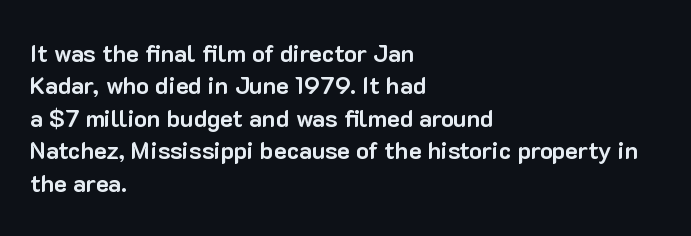
{"italic": "no", "bold": "yes", "underline": "no", "align": "left", "line_spacing": "normal", "line_spacing_ratio": 1.35, "letter_spacing": "normal", "letter_spacing_em": 0.0, "glyph_px": 24}
